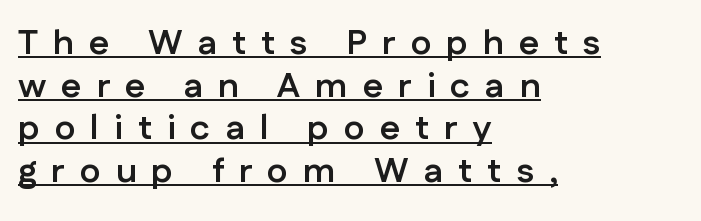
The image shows 35 px semibold sans-serif type, upright; set left-aligned, line spacing 1.22x, unusually wide letter spacing (+0.43 em), underlined; low stroke contrast and a medium x-height.
